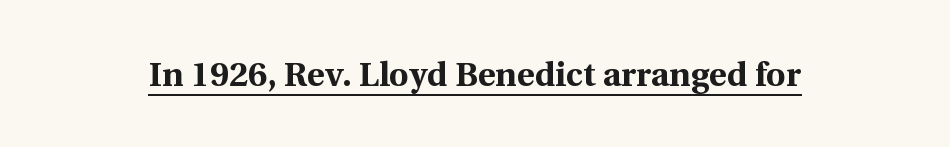
How are the letters spaced? Ordinarily, with no added tracking. Descenders here cross a horizontal rule under the line. Characters remain perfectly vertical along every line. Spacing verdict: proportional, widths tailored to each character. The typesetting leans heavy: a genuine bold. Font category for this specimen: serif.
